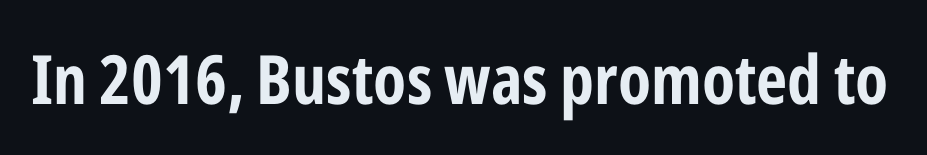
{"serif": "no", "italic": "no", "bold": "yes", "weight": "bold", "width": "condensed", "stroke_contrast": "low", "x_height": "medium", "monospaced": "no", "underline": "no", "letter_spacing": "normal", "letter_spacing_em": 0.0, "glyph_px": 68}
